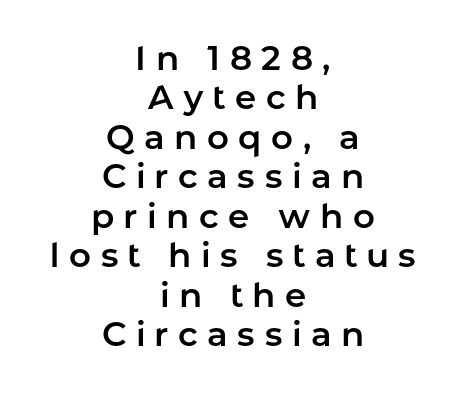
The image shows 34 px sans-serif type, upright; set centered, line spacing 1.16x, unusually wide letter spacing (+0.28 em), not underlined; low stroke contrast and a medium x-height.
